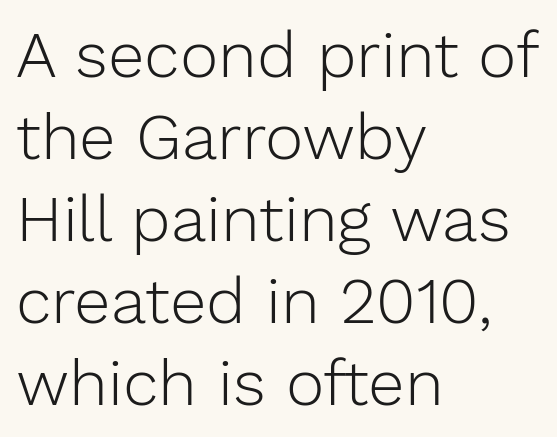
{"serif": "no", "italic": "no", "bold": "no", "weight": "light", "width": "normal", "stroke_contrast": "low", "x_height": "medium", "monospaced": "no", "underline": "no", "align": "left", "line_spacing": "normal", "line_spacing_ratio": 1.26, "letter_spacing": "normal", "letter_spacing_em": 0.0, "glyph_px": 65}
